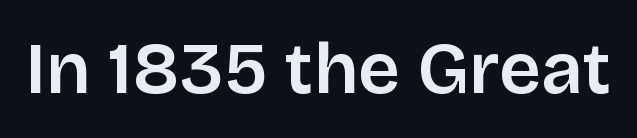
{"serif": "no", "italic": "no", "width": "normal", "stroke_contrast": "low", "x_height": "large", "monospaced": "no", "underline": "no", "letter_spacing": "normal", "letter_spacing_em": 0.0, "glyph_px": 73}
